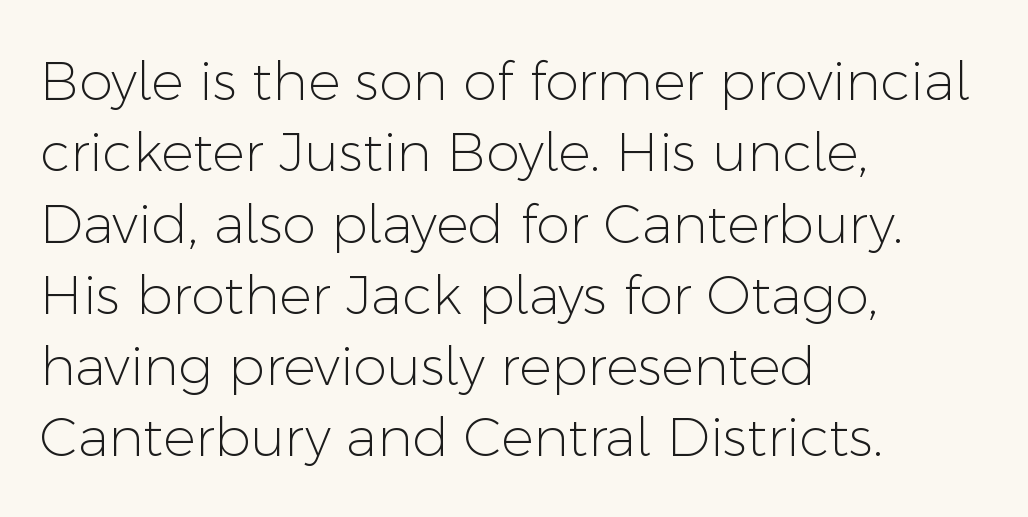
{"serif": "no", "italic": "no", "bold": "no", "weight": "light", "width": "normal", "stroke_contrast": "low", "x_height": "medium", "monospaced": "no", "underline": "no", "align": "left", "line_spacing": "normal", "line_spacing_ratio": 1.32, "letter_spacing": "normal", "letter_spacing_em": 0.0, "glyph_px": 54}
